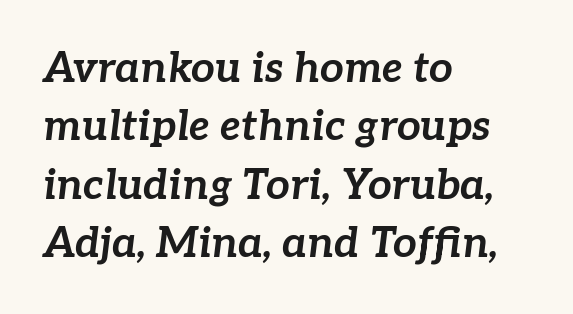
{"italic": "yes", "lean": "right", "slant_degrees": 7, "bold": "yes", "weight": "bold", "width": "normal", "stroke_contrast": "low", "x_height": "medium", "monospaced": "no", "underline": "no", "align": "left", "line_spacing": "normal", "line_spacing_ratio": 1.39, "letter_spacing": "normal", "letter_spacing_em": 0.0, "glyph_px": 42}
